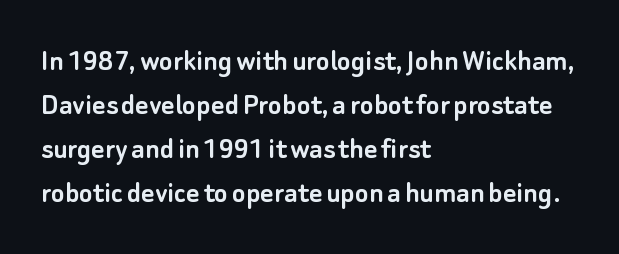
The image shows 32 px sans-serif type, upright; set left-aligned, normal line spacing (1.38x), normal letter spacing, not underlined; low stroke contrast and a small x-height.
